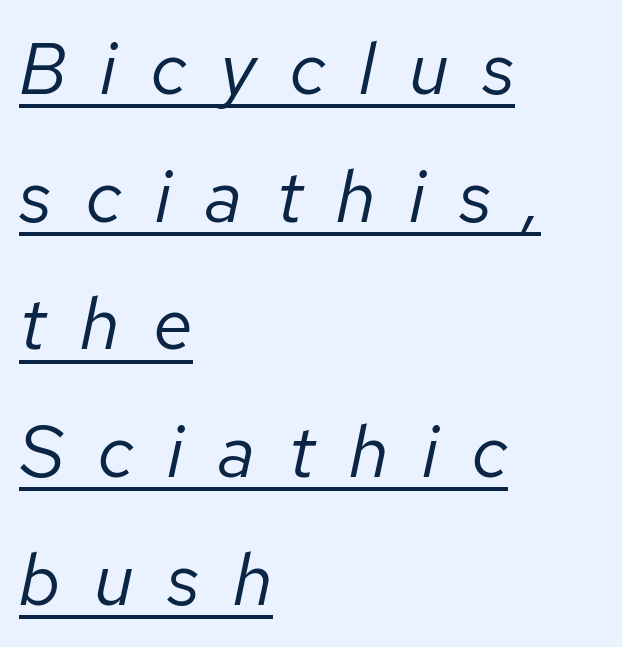
{"italic": "yes", "lean": "right", "slant_degrees": 12, "bold": "no", "weight": "regular", "width": "normal", "stroke_contrast": "low", "x_height": "medium", "monospaced": "no", "underline": "yes", "align": "left", "line_spacing_ratio": 1.75, "letter_spacing": "wide", "letter_spacing_em": 0.46, "glyph_px": 73}
